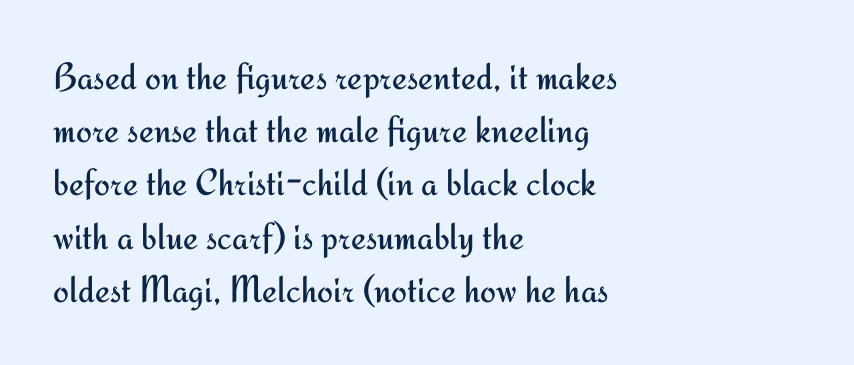
The image shows 38 px regular-weight sans-serif type, upright; set left-aligned, normal line spacing (1.4x), normal letter spacing, not underlined; medium stroke contrast and a small x-height.
